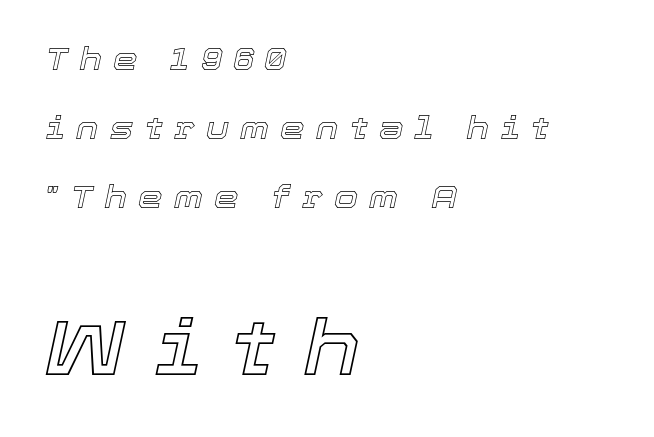
Q: Is the text italic (slanted)? A: Yes, it leans right by about 12 degrees.
Q: Is the text underlined? A: No.
Q: How is the paragraph aligned? A: Left-aligned.
Q: Is the spacing between letters normal or unusually wide? A: Unusually wide.
Q: Is the spacing between lines tight, normal or loose? A: Loose.
Q: Which block of text is set in a larger size, the first (top) or the second (bottom)? A: The second (bottom) one.
Q: Width (condensed, normal, or wide)? A: Normal.
Q: x-height? A: Medium.
Q: Monospaced? A: No.
